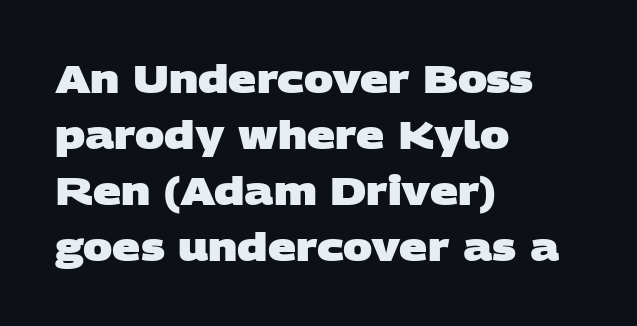
{"serif": "no", "bold": "yes", "weight": "heavy", "width": "wide", "stroke_contrast": "low", "x_height": "large", "monospaced": "no", "underline": "no", "align": "left", "line_spacing": "normal", "line_spacing_ratio": 1.44, "letter_spacing": "normal", "letter_spacing_em": 0.0, "glyph_px": 39}
